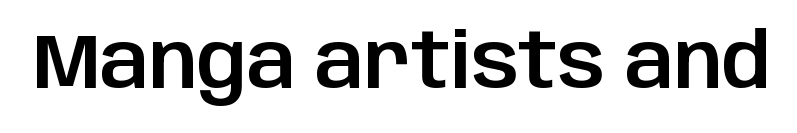
{"serif": "no", "italic": "no", "width": "normal", "stroke_contrast": "low", "x_height": "large", "monospaced": "no", "underline": "no", "letter_spacing": "normal", "letter_spacing_em": 0.0, "glyph_px": 77}
